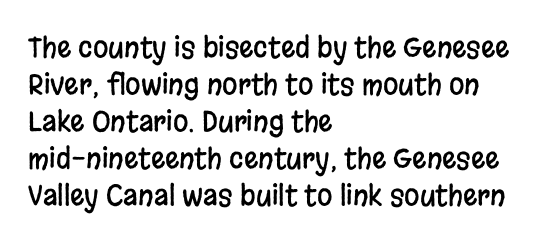
{"serif": "no", "italic": "no", "width": "condensed", "stroke_contrast": "low", "x_height": "large", "monospaced": "no", "underline": "no", "align": "left", "line_spacing": "normal", "line_spacing_ratio": 1.32, "letter_spacing": "normal", "letter_spacing_em": 0.0, "glyph_px": 28}
